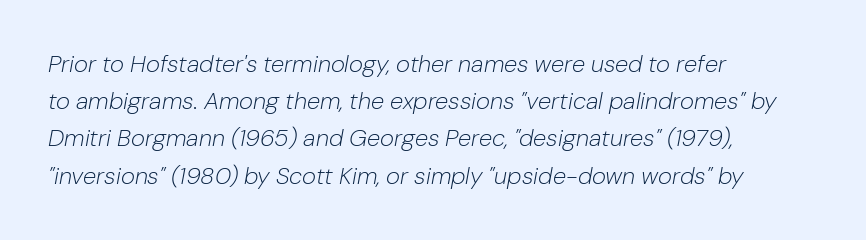
The rag falls on the right side of this text block. The space beneath each line is pristine and unruled. When letters slant like this, we call the style italic. On a weight scale, this lands at 450 or below. Students, observe: this is what conventionally led text looks like.
